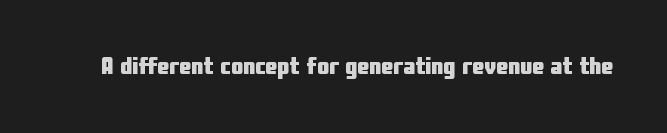
What stands out about the letter spacing? Nothing — it is the standard amount. Upright lettering throughout. Bold? Absolutely — the strokes are thick and heavy. The glyphs are unaccompanied by any horizontal stroke below them.
